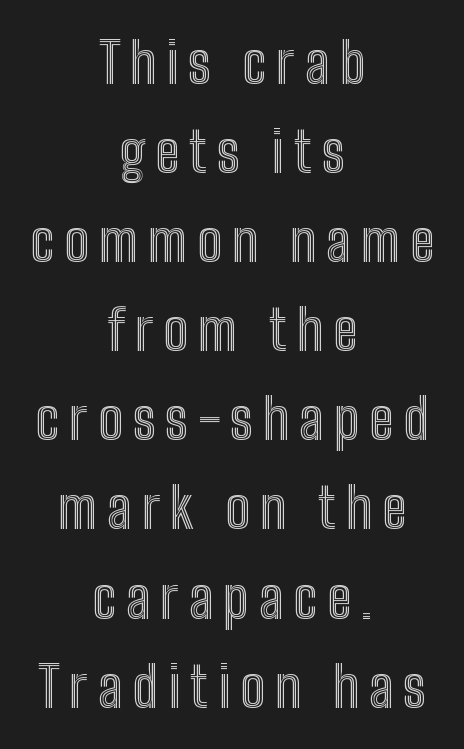
Q: Is the text italic (slanted)? A: No, it is upright.
Q: Is the text underlined? A: No.
Q: How is the paragraph aligned? A: Centered.
Q: Is the spacing between lines tight, normal or loose? A: Normal.
Q: Width (condensed, normal, or wide)? A: Condensed.
Q: x-height? A: Medium.
Q: Monospaced? A: No.
